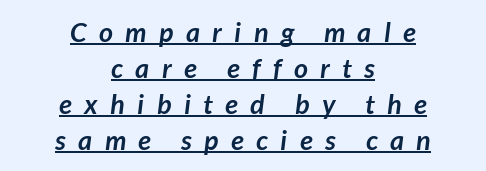
The line-height multiplier appears to be the usual default. Neither beginnings nor endings align; midpoints do. A rule runs beneath these lines of type. Students, note that the glyphs here are deliberately spaced far apart.
